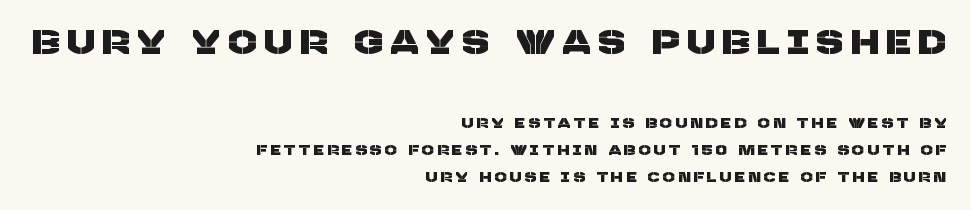
Q: Is the typeface a serif or a sans-serif typeface? A: Sans-serif.
Q: Is the text underlined? A: No.
Q: How is the paragraph aligned? A: Right-aligned.
Q: Is the spacing between letters normal or unusually wide? A: Unusually wide.
Q: Is the spacing between lines tight, normal or loose? A: Loose.
Q: Which block of text is set in a larger size, the first (top) or the second (bottom)? A: The first (top) one.
Q: Width (condensed, normal, or wide)? A: Normal.
Q: Stroke contrast? A: Low.
Q: x-height? A: Large.
Q: Monospaced? A: No.
